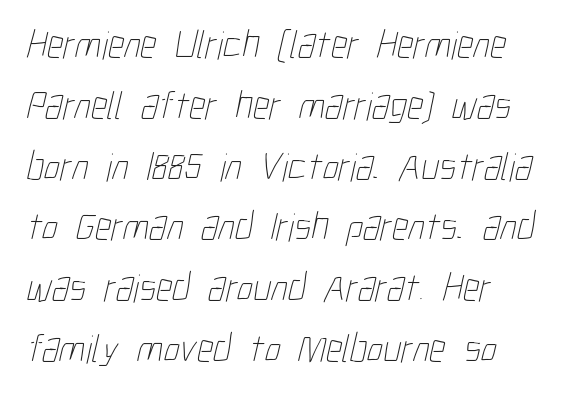
These lines are rendered in a variable-pitch font. The passage shown stacks its lines at a standard gap. Underlining? Definitely not there. Observe the ordinary spacing: letters are neighbours, not strangers. The letters look calm and open, with moderate or lighter stems.
